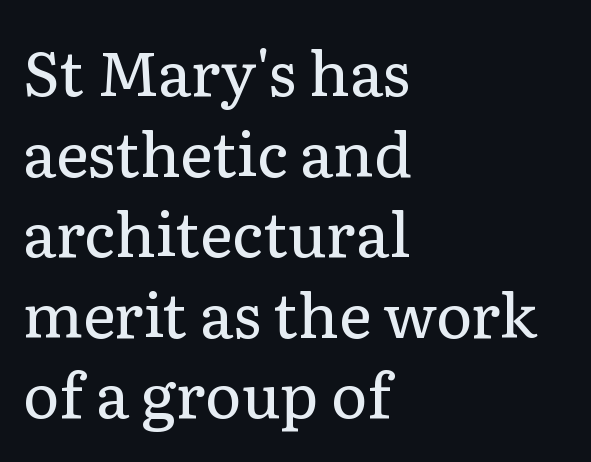
The image shows 62 px regular-weight serif type, upright; set left-aligned, normal line spacing (1.3x), normal letter spacing, not underlined; low stroke contrast and a medium x-height.
